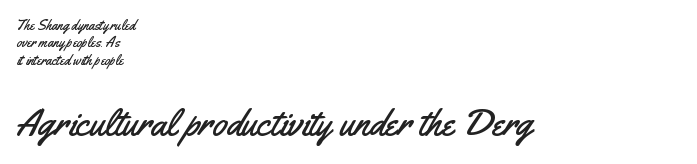
The image shows 38 px condensed sans-serif type; set left-aligned, line spacing 1.24x, normal letter spacing, not underlined; the second (bottom) block is 2.71x larger; medium stroke contrast and a small x-height.
